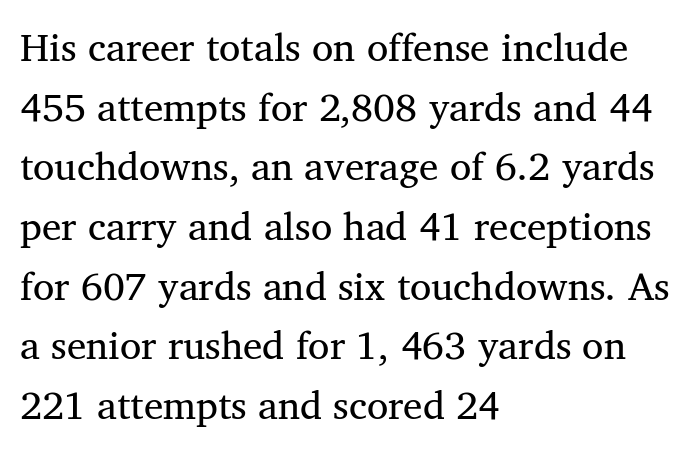
{"serif": "yes", "bold": "no", "weight": "regular", "width": "normal", "stroke_contrast": "medium", "x_height": "medium", "monospaced": "no", "underline": "no", "align": "left", "line_spacing": "normal", "line_spacing_ratio": 1.53, "letter_spacing": "normal", "letter_spacing_em": 0.0, "glyph_px": 39}
